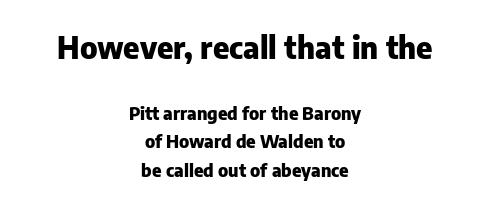
Nobody touched the tracking dial on this one. The designer gave the opening block more size than the closing block. Here the designer chose a conventional face with non-uniform glyph widths. The foot of each line stays bare and open. Every stem runs plumb, perpendicular to the baseline. Heft: maximum for text — a bold.
